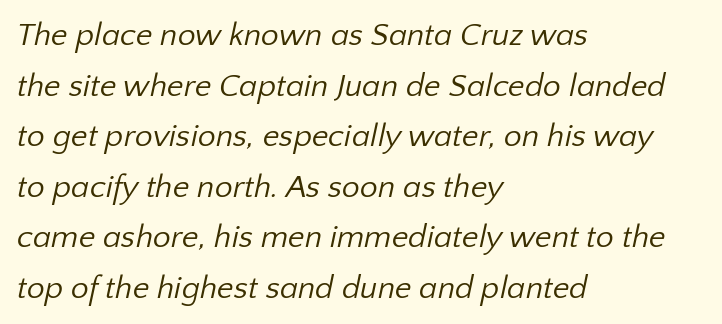
{"serif": "no", "bold": "no", "weight": "regular", "width": "normal", "stroke_contrast": "low", "x_height": "medium", "monospaced": "no", "underline": "no", "align": "left", "line_spacing": "normal", "line_spacing_ratio": 1.58, "letter_spacing": "normal", "letter_spacing_em": 0.0, "glyph_px": 32}
